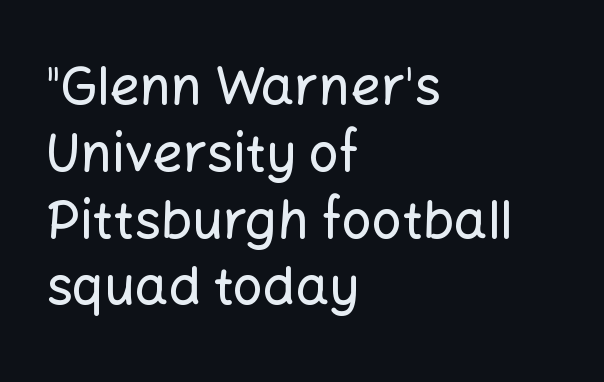
Q: Is the text italic (slanted)? A: No, it is upright.
Q: Is the typeface a serif or a sans-serif typeface? A: Sans-serif.
Q: Is the text underlined? A: No.
Q: How is the paragraph aligned? A: Left-aligned.
Q: Is the spacing between letters normal or unusually wide? A: Normal.
Q: Is the spacing between lines tight, normal or loose? A: Normal.
Q: Width (condensed, normal, or wide)? A: Normal.
Q: Stroke contrast? A: Low.
Q: x-height? A: Medium.
Q: Monospaced? A: No.
